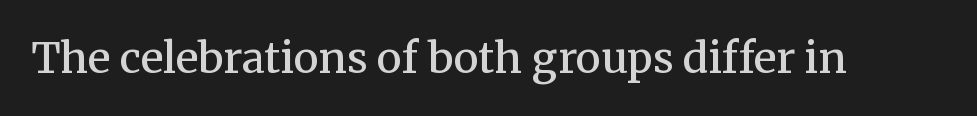
The image shows 42 px semibold serif type, upright; set normal letter spacing, not underlined; medium stroke contrast and a medium x-height.
